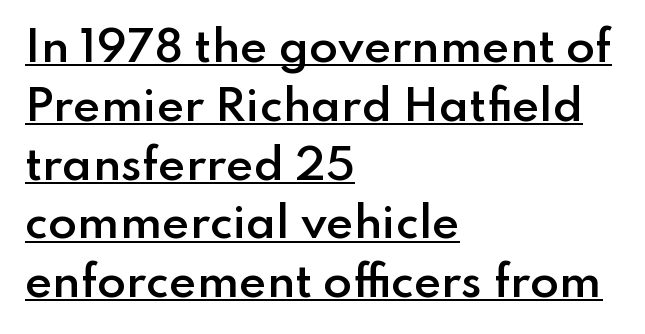
{"serif": "no", "italic": "no", "bold": "semi", "weight": "semibold", "width": "normal", "stroke_contrast": "low", "x_height": "small", "monospaced": "no", "underline": "yes", "align": "left", "line_spacing": "normal", "line_spacing_ratio": 1.4, "letter_spacing": "normal", "letter_spacing_em": 0.0, "glyph_px": 42}
